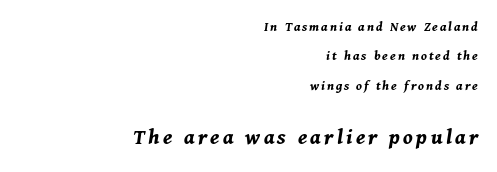
Q: Is the text bold? A: Yes.
Q: Is the text italic (slanted)? A: Yes, it leans right by about 11 degrees.
Q: Is the text underlined? A: No.
Q: How is the paragraph aligned? A: Right-aligned.
Q: Is the spacing between lines tight, normal or loose? A: Loose.
Q: Which block of text is set in a larger size, the first (top) or the second (bottom)? A: The second (bottom) one.
